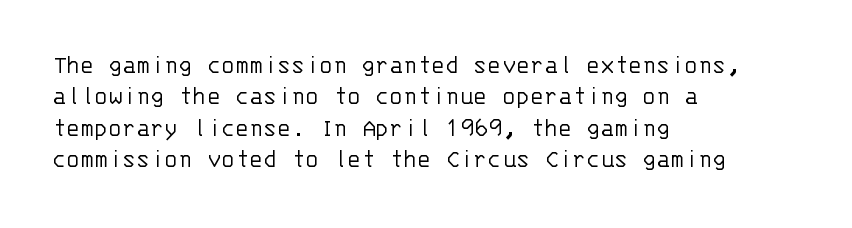
The image shows 26 px text type, upright; set left-aligned, line spacing 1.21x, normal letter spacing, not underlined.
